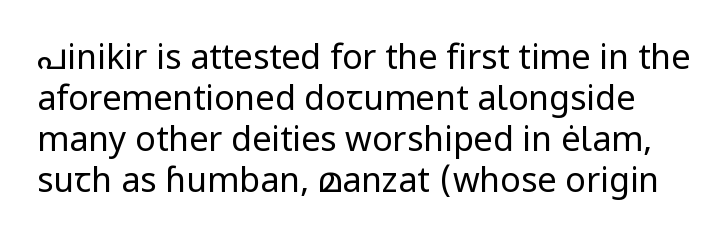
{"serif": "no", "italic": "no", "bold": "no", "weight": "regular", "width": "normal", "stroke_contrast": "low", "x_height": "medium", "monospaced": "no", "underline": "no", "line_spacing_ratio": 1.21, "letter_spacing": "normal", "letter_spacing_em": 0.0, "glyph_px": 34}
